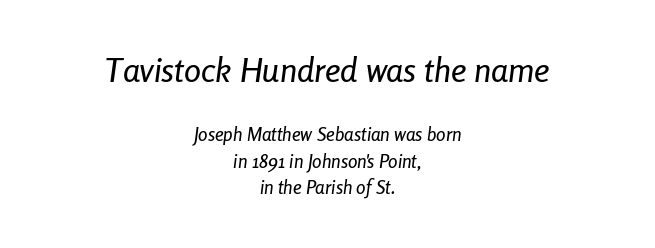
Posture: slanted. The compositor balanced each line on the midline. In terms of letterspacing, this is plain default setting. A typesetter would call this proportional, since set widths differ per character.
